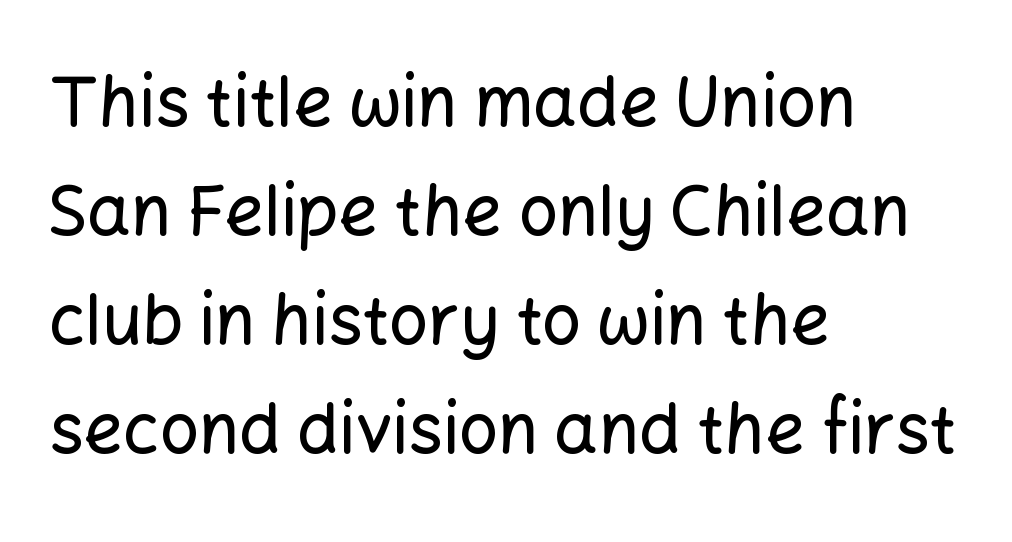
Q: Is the text italic (slanted)? A: No, it is upright.
Q: Is the typeface a serif or a sans-serif typeface? A: Sans-serif.
Q: Is the text underlined? A: No.
Q: How is the paragraph aligned? A: Left-aligned.
Q: Is the spacing between letters normal or unusually wide? A: Normal.
Q: Is the spacing between lines tight, normal or loose? A: Normal.
Q: Width (condensed, normal, or wide)? A: Normal.
Q: Stroke contrast? A: Low.
Q: x-height? A: Medium.
Q: Monospaced? A: No.
